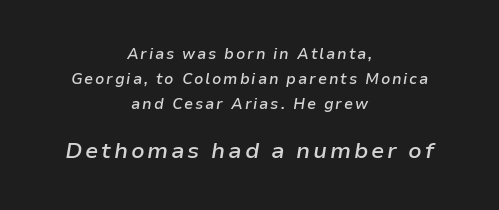
The image shows 22 px text type, italic (leaning right); set centered, normal line spacing (1.66x), not underlined; the second (bottom) block is 1.47x larger.
